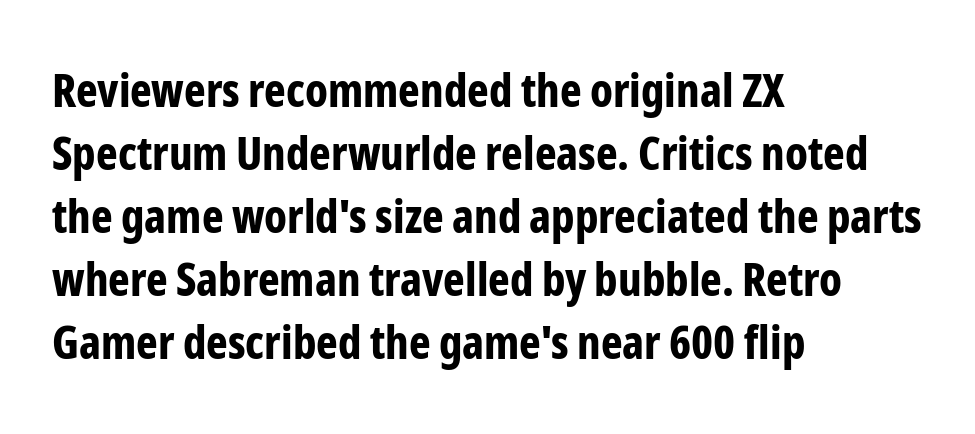
Unlike a traditional serif, this face leaves its strokes unadorned. Does the leading feel generous? No, just average. Look at the stroke-to-counter ratio: heavy, a bold. Is there any slant? The stems are plumb. The tracking reads as untouched default to a designer's eye. The lines are quadded left.
